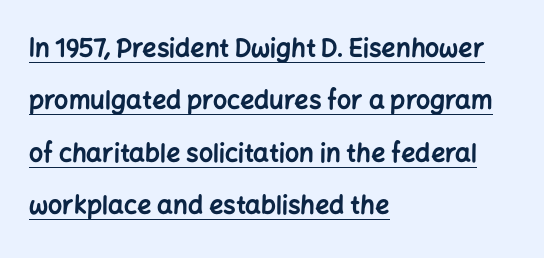
Q: Is the text bold? A: Yes.
Q: Is the text italic (slanted)? A: No, it is upright.
Q: Is the text underlined? A: Yes.
Q: How is the paragraph aligned? A: Left-aligned.
Q: Is the spacing between letters normal or unusually wide? A: Normal.
Q: Is the spacing between lines tight, normal or loose? A: Loose.
